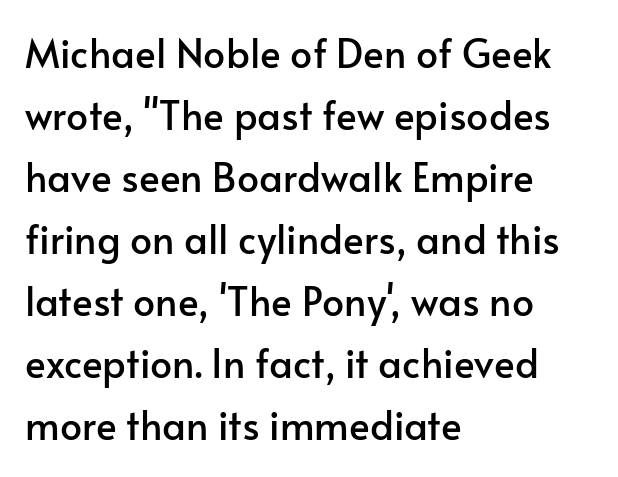
{"serif": "no", "italic": "no", "width": "normal", "stroke_contrast": "low", "x_height": "small", "monospaced": "no", "underline": "no", "align": "left", "line_spacing": "normal", "line_spacing_ratio": 1.59, "letter_spacing": "normal", "letter_spacing_em": 0.0, "glyph_px": 39}
